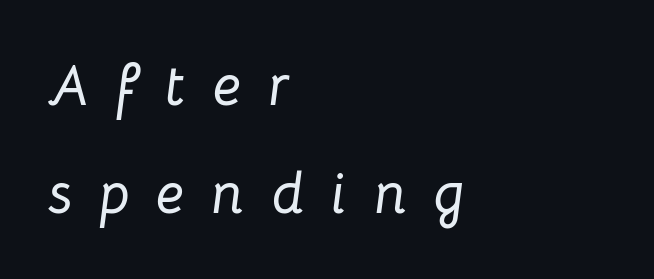
Q: Is the text italic (slanted)? A: Yes, it leans right by about 8 degrees.
Q: Is the text underlined? A: No.
Q: How is the paragraph aligned? A: Left-aligned.
Q: Is the spacing between letters normal or unusually wide? A: Unusually wide.
Q: Width (condensed, normal, or wide)? A: Normal.
Q: Stroke contrast? A: Low.
Q: x-height? A: Medium.
Q: Monospaced? A: No.
